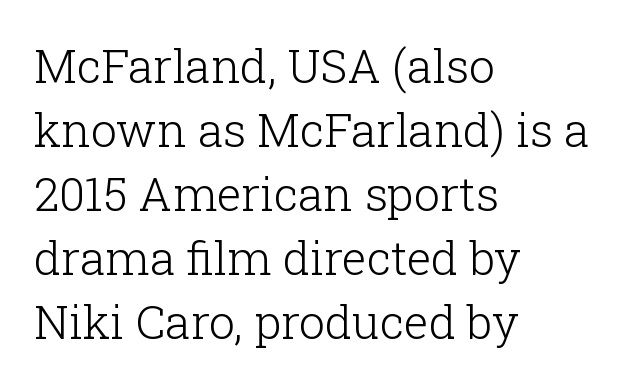
The image shows 46 px light serif type, upright; set left-aligned, normal line spacing (1.39x), normal letter spacing, not underlined; low stroke contrast and a medium x-height.
